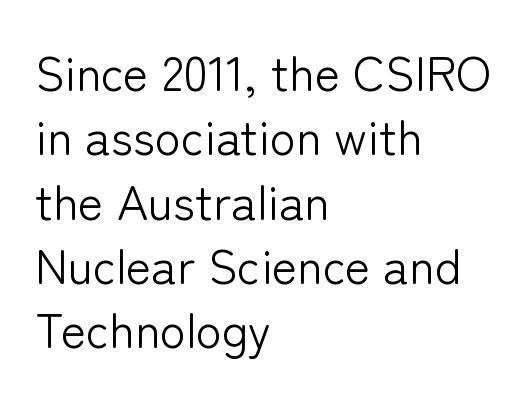
Bare-footed words on every line. Every character sits straight up, as roman type does. These lines are set flush left with a ragged right edge. Note the varied advance widths — an 'i' is clearly narrower than an 'm'. Leading matches the norm, producing a regular column. Nothing unusual about the tracking: characters are spaced as the font intends.
